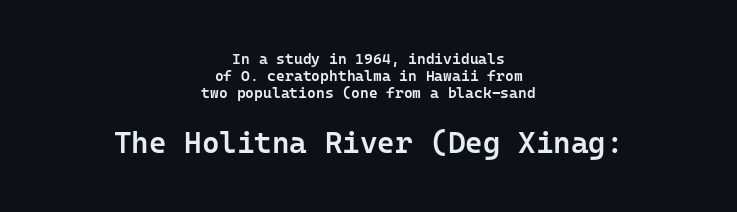
Q: Is the text bold? A: Semi-bold.
Q: Is the text italic (slanted)? A: No, it is upright.
Q: Is the typeface a serif or a sans-serif typeface? A: Sans-serif.
Q: Is the text underlined? A: No.
Q: How is the paragraph aligned? A: Centered.
Q: Is the spacing between letters normal or unusually wide? A: Normal.
Q: Is the spacing between lines tight, normal or loose? A: Tight.
Q: Which block of text is set in a larger size, the first (top) or the second (bottom)? A: The second (bottom) one.
Q: Width (condensed, normal, or wide)? A: Normal.
Q: Stroke contrast? A: Low.
Q: x-height? A: Medium.
